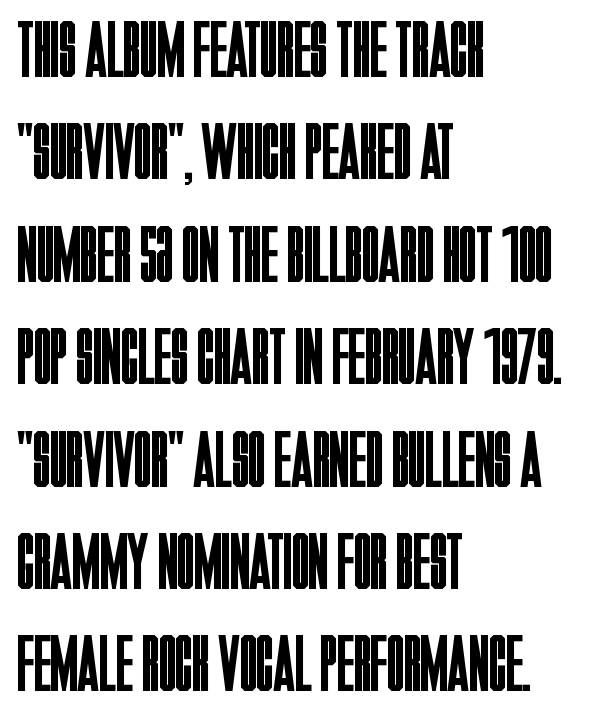
The image shows 80 px regular-weight, condensed sans-serif type, upright; set left-aligned, normal line spacing (1.28x), normal letter spacing, not underlined; low stroke contrast and a large x-height.
